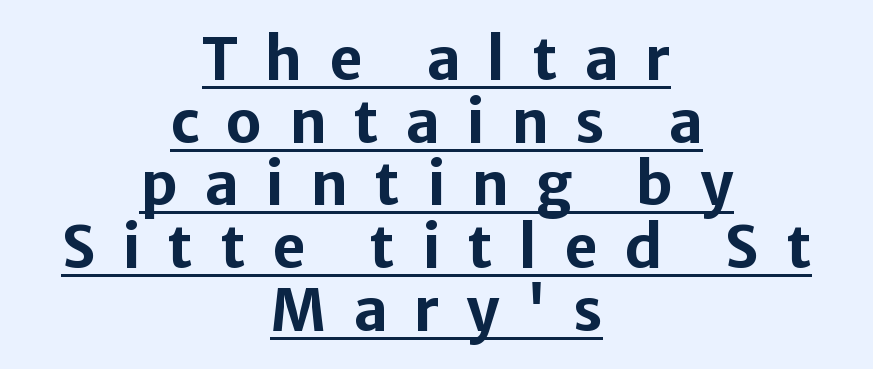
Q: Is the text bold? A: Yes.
Q: Is the text italic (slanted)? A: No, it is upright.
Q: Is the typeface a serif or a sans-serif typeface? A: Sans-serif.
Q: Is the text underlined? A: Yes.
Q: How is the paragraph aligned? A: Centered.
Q: Is the spacing between letters normal or unusually wide? A: Unusually wide.
Q: Is the spacing between lines tight, normal or loose? A: Tight.
Q: Width (condensed, normal, or wide)? A: Normal.
Q: Stroke contrast? A: Low.
Q: x-height? A: Medium.
Q: Monospaced? A: No.
